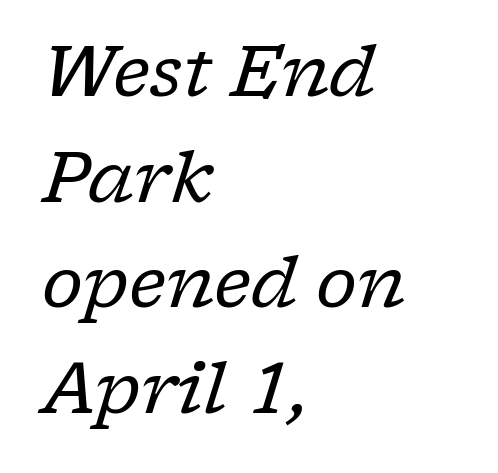
The image shows 70 px regular-weight serif type, italic (leaning right); set left-aligned, normal line spacing (1.51x), normal letter spacing, not underlined; low stroke contrast and a medium x-height.
